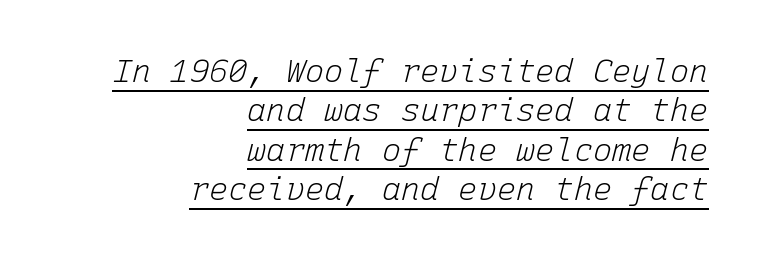
Is the block centered? No — it sits flush against the right margin. Nobody touched the tracking dial on this one. The strokes carry an ordinary text weight at most. The whole block is typeset with a tilt. Honestly, the underline is the first thing you notice here.
